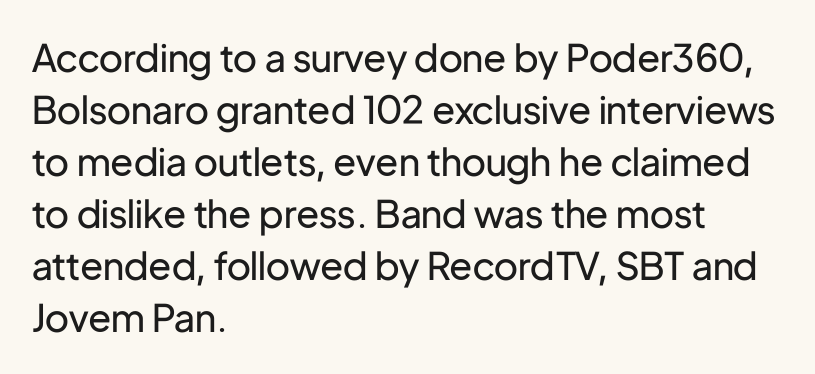
The image shows 38 px regular-weight sans-serif type, upright; set left-aligned, normal line spacing (1.37x), normal letter spacing, not underlined; low stroke contrast and a medium x-height.
